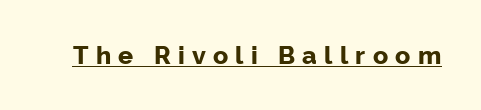
Bold? Absolutely — the strokes are thick and heavy. How are the letters spaced? Widely, with obvious added tracking. The lettering stays uniformly vertical, giving the passage a roman look. Has an underline been added? It has.
